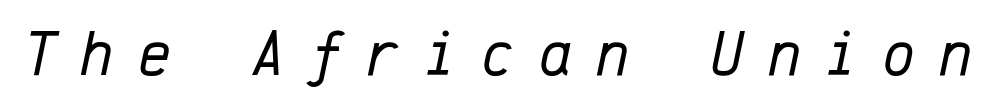
{"italic": "yes", "lean": "right", "slant_degrees": 12, "bold": "no", "weight": "regular", "width": "normal", "stroke_contrast": "low", "x_height": "medium", "monospaced": "yes", "underline": "no", "letter_spacing": "wide", "letter_spacing_em": 0.37, "glyph_px": 64}
